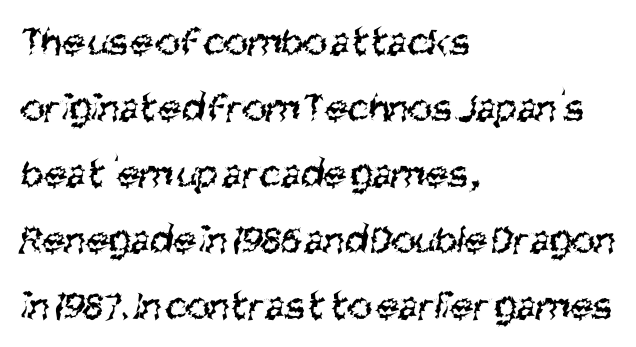
The image shows 42 px regular-weight, condensed sans-serif type; set left-aligned, normal line spacing (1.57x), normal letter spacing, not underlined; medium stroke contrast and a large x-height.
